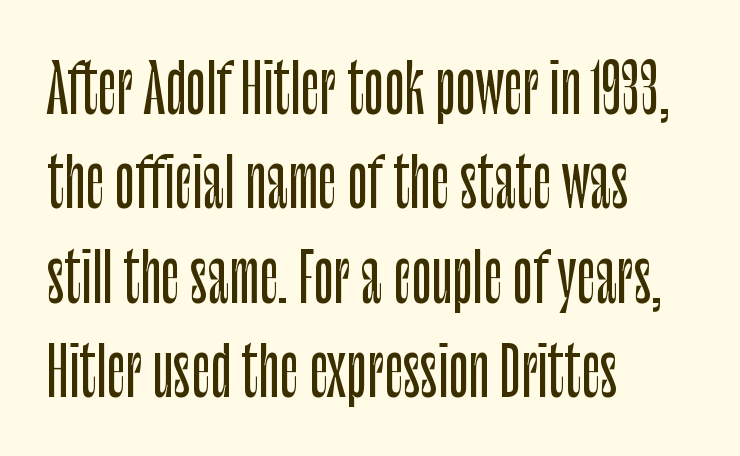
{"serif": "no", "italic": "no", "width": "condensed", "stroke_contrast": "low", "x_height": "large", "monospaced": "no", "underline": "no", "align": "left", "line_spacing": "normal", "line_spacing_ratio": 1.43, "letter_spacing": "normal", "letter_spacing_em": 0.0, "glyph_px": 66}
